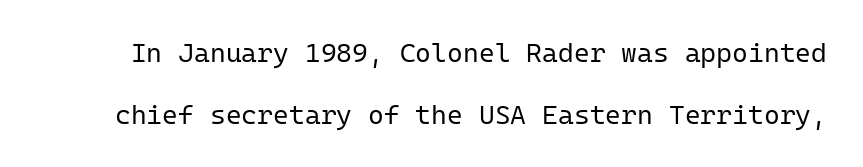
The image shows 27 px text type, upright; set loose line spacing (2.29x), normal letter spacing, not underlined.
